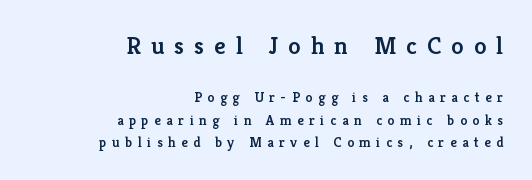
If you squint, the top block still reads clearly — it's the larger of the two. Notice how descenders clear the ascenders below comfortably — that's standard leading. This sample is right-justified, so line beginnings fall wherever the words allow. The letterforms stand isolated, each surrounded by extra space.
